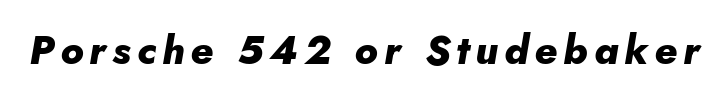
Character widths vary here, with narrow letters taking less room than wide ones. The space beneath each line is pristine and unruled. Thick stems and heavy bowls — unmistakably bold. Rendered with sloped, italic letterforms.
